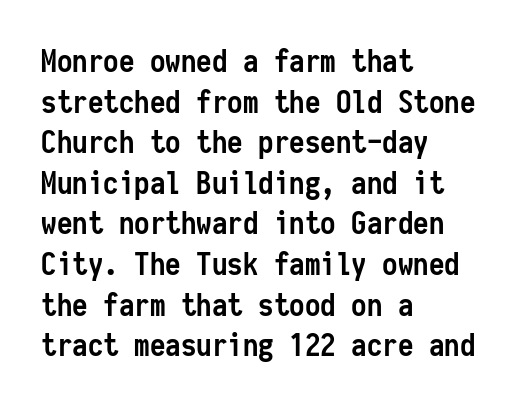
{"serif": "no", "italic": "no", "bold": "yes", "weight": "semibold", "width": "condensed", "stroke_contrast": "low", "x_height": "medium", "monospaced": "yes", "underline": "no", "align": "left", "line_spacing": "normal", "line_spacing_ratio": 1.31, "letter_spacing": "normal", "letter_spacing_em": 0.0, "glyph_px": 31}
